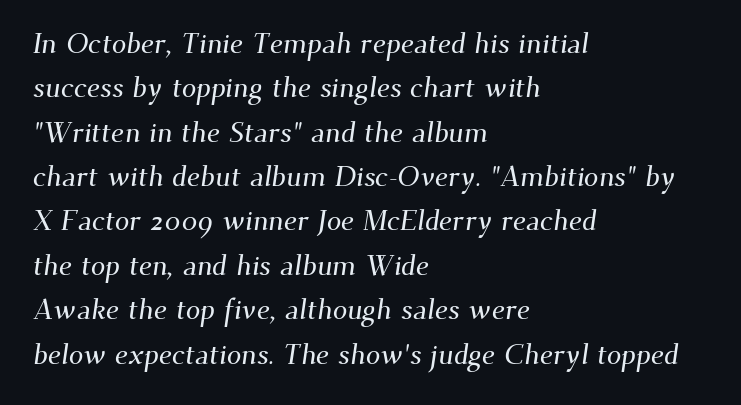
{"serif": "yes", "width": "normal", "stroke_contrast": "medium", "x_height": "small", "monospaced": "no", "underline": "no", "align": "left", "line_spacing": "normal", "line_spacing_ratio": 1.53, "letter_spacing": "normal", "letter_spacing_em": 0.0, "glyph_px": 29}
